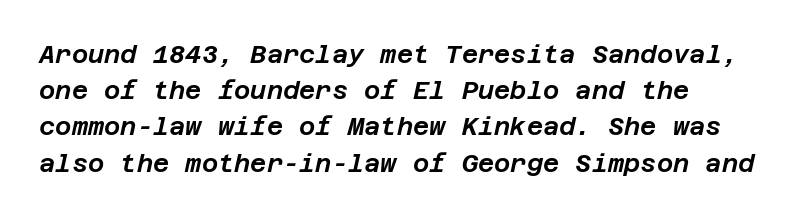
Q: Is the text italic (slanted)? A: Yes, it leans right by about 12 degrees.
Q: Is the text underlined? A: No.
Q: Is the spacing between letters normal or unusually wide? A: Normal.
Q: Is the spacing between lines tight, normal or loose? A: Normal.
